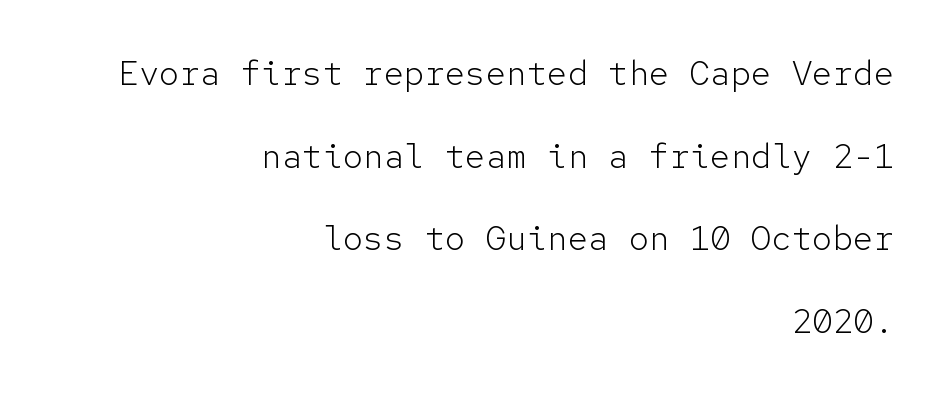
Q: Is the text bold? A: No.
Q: Is the text italic (slanted)? A: No, it is upright.
Q: Is the typeface a serif or a sans-serif typeface? A: Sans-serif.
Q: Is the text underlined? A: No.
Q: How is the paragraph aligned? A: Right-aligned.
Q: Is the spacing between letters normal or unusually wide? A: Normal.
Q: Is the spacing between lines tight, normal or loose? A: Loose.
Q: Width (condensed, normal, or wide)? A: Normal.
Q: Stroke contrast? A: Low.
Q: x-height? A: Medium.
Q: Monospaced? A: Yes.
